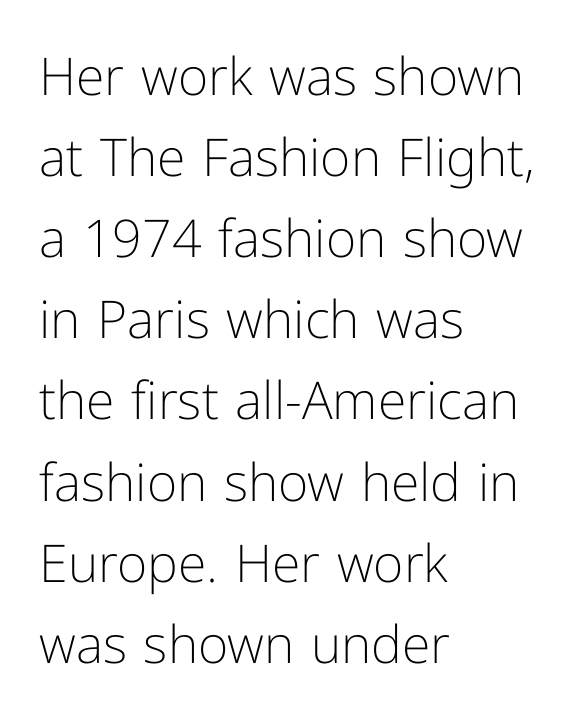
Q: Is the text bold? A: No.
Q: Is the text italic (slanted)? A: No, it is upright.
Q: Is the typeface a serif or a sans-serif typeface? A: Sans-serif.
Q: Is the text underlined? A: No.
Q: How is the paragraph aligned? A: Left-aligned.
Q: Is the spacing between letters normal or unusually wide? A: Normal.
Q: Is the spacing between lines tight, normal or loose? A: Normal.
Q: Width (condensed, normal, or wide)? A: Normal.
Q: Stroke contrast? A: Low.
Q: x-height? A: Medium.
Q: Monospaced? A: No.
